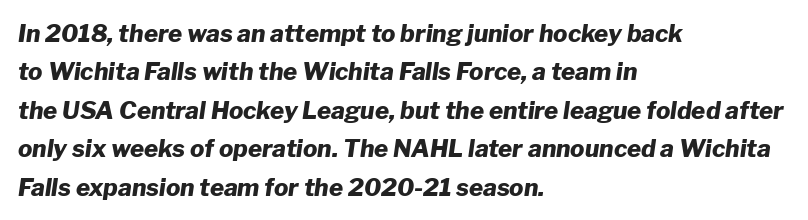
{"italic": "yes", "lean": "right", "slant_degrees": 8, "bold": "yes", "underline": "no", "align": "left", "line_spacing": "normal", "line_spacing_ratio": 1.6, "letter_spacing": "normal", "letter_spacing_em": 0.0, "glyph_px": 24}
